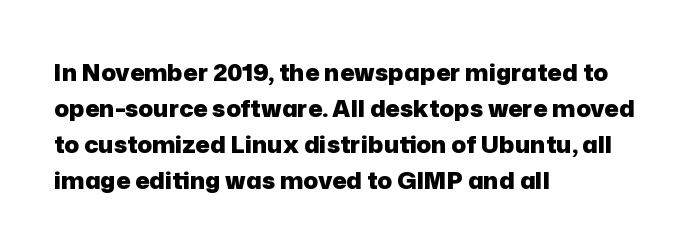
{"italic": "no", "bold": "yes", "underline": "no", "align": "left", "line_spacing": "normal", "line_spacing_ratio": 1.5, "letter_spacing": "normal", "letter_spacing_em": 0.0, "glyph_px": 24}
